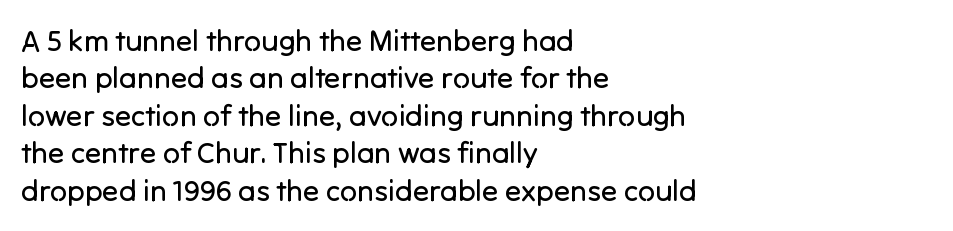
The block of text has a typical density, with ordinary space between rows. A clean baseline with only descenders dipping below it. Think of a printed novel: that variable character pitch is what you see here. Notice how the passage keeps a crisp vertical edge on the left only. Weight class: somewhere from thin through regular.
